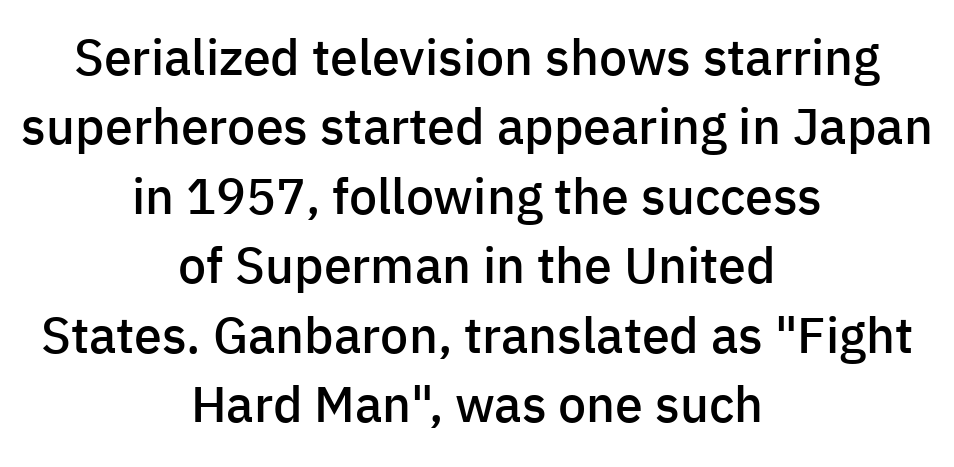
{"serif": "no", "italic": "no", "bold": "semi", "weight": "semibold", "width": "normal", "stroke_contrast": "low", "x_height": "medium", "monospaced": "no", "underline": "no", "align": "center", "line_spacing": "normal", "line_spacing_ratio": 1.39, "letter_spacing": "normal", "letter_spacing_em": 0.0, "glyph_px": 50}
